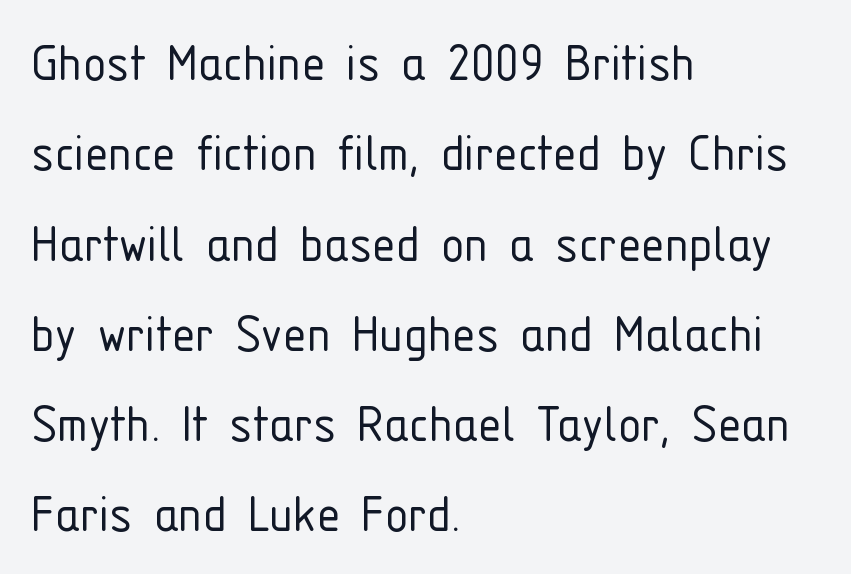
{"serif": "no", "italic": "no", "bold": "no", "weight": "light", "width": "condensed", "stroke_contrast": "low", "x_height": "medium", "monospaced": "no", "underline": "no", "align": "left", "line_spacing": "normal", "line_spacing_ratio": 1.53, "letter_spacing": "normal", "letter_spacing_em": 0.0, "glyph_px": 59}
